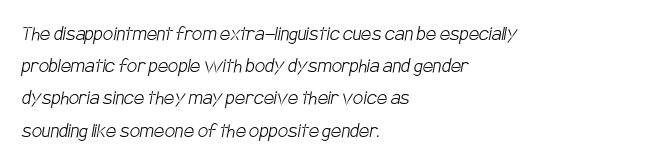
The image shows 23 px text type; set left-aligned, normal line spacing (1.4x), normal letter spacing, not underlined.
